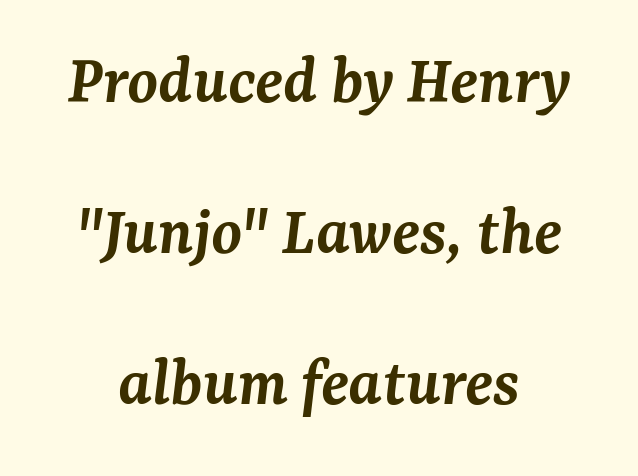
{"serif": "yes", "italic": "yes", "lean": "right", "slant_degrees": 7, "bold": "semi", "weight": "semibold", "width": "normal", "stroke_contrast": "medium", "x_height": "medium", "monospaced": "no", "underline": "no", "align": "center", "line_spacing": "loose", "line_spacing_ratio": 2.16, "letter_spacing": "normal", "letter_spacing_em": 0.0, "glyph_px": 70}
